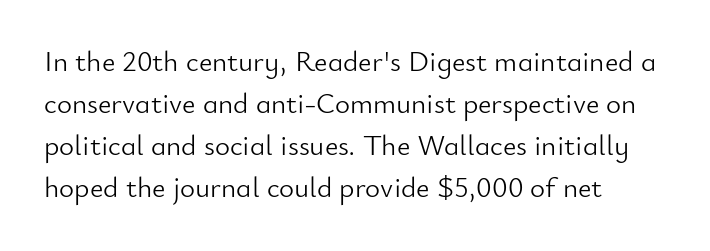
Q: Is the text bold? A: No.
Q: Is the text italic (slanted)? A: No, it is upright.
Q: Is the typeface a serif or a sans-serif typeface? A: Sans-serif.
Q: Is the text underlined? A: No.
Q: How is the paragraph aligned? A: Left-aligned.
Q: Is the spacing between letters normal or unusually wide? A: Normal.
Q: Is the spacing between lines tight, normal or loose? A: Normal.
Q: Width (condensed, normal, or wide)? A: Normal.
Q: Stroke contrast? A: Low.
Q: x-height? A: Small.
Q: Monospaced? A: No.
